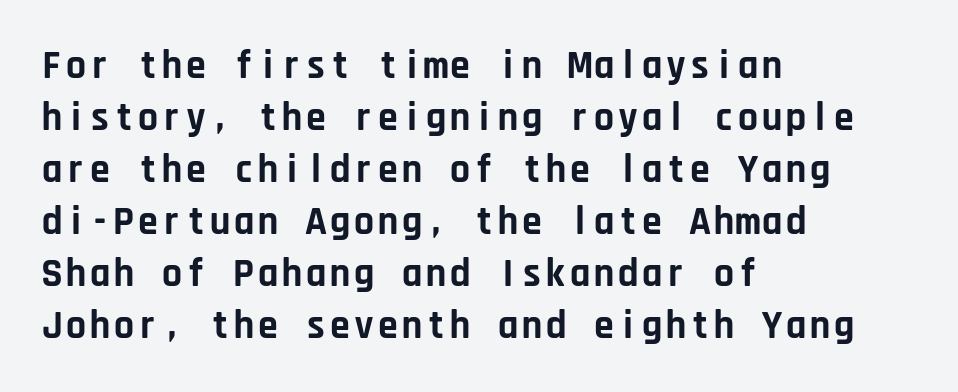
Q: Is the text bold? A: Yes.
Q: Is the text italic (slanted)? A: No, it is upright.
Q: Is the typeface a serif or a sans-serif typeface? A: Sans-serif.
Q: Is the text underlined? A: No.
Q: How is the paragraph aligned? A: Left-aligned.
Q: Is the spacing between letters normal or unusually wide? A: Normal.
Q: Is the spacing between lines tight, normal or loose? A: Normal.
Q: Width (condensed, normal, or wide)? A: Normal.
Q: Stroke contrast? A: Low.
Q: x-height? A: Large.
Q: Monospaced? A: Yes.
